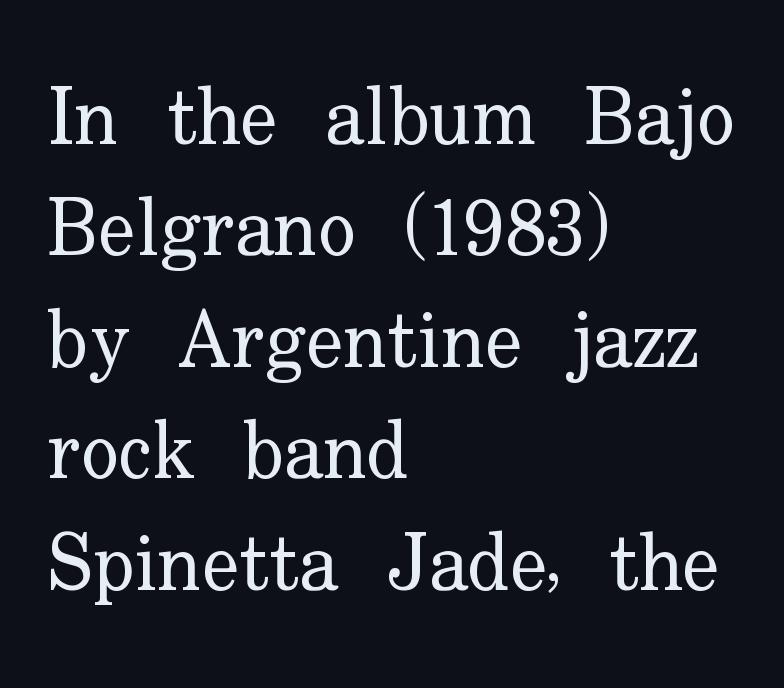
Q: Is the text bold? A: No.
Q: Is the text italic (slanted)? A: No, it is upright.
Q: Is the typeface a serif or a sans-serif typeface? A: Serif.
Q: Is the text underlined? A: No.
Q: How is the paragraph aligned? A: Left-aligned.
Q: Is the spacing between letters normal or unusually wide? A: Normal.
Q: Is the spacing between lines tight, normal or loose? A: Normal.
Q: Width (condensed, normal, or wide)? A: Normal.
Q: Stroke contrast? A: Low.
Q: x-height? A: Small.
Q: Monospaced? A: No.
